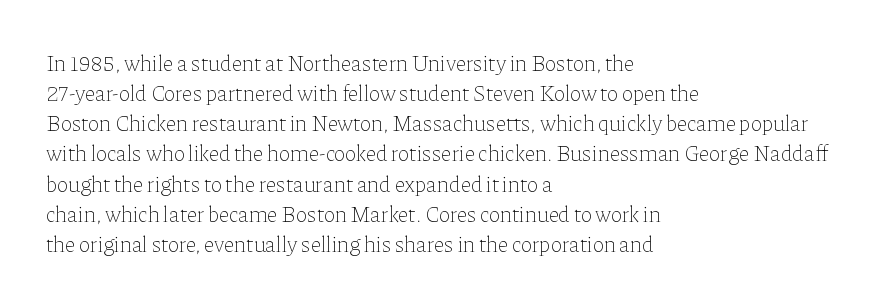
{"italic": "no", "bold": "no", "underline": "no", "align": "left", "line_spacing": "normal", "line_spacing_ratio": 1.37, "letter_spacing": "normal", "letter_spacing_em": 0.0, "glyph_px": 22}
